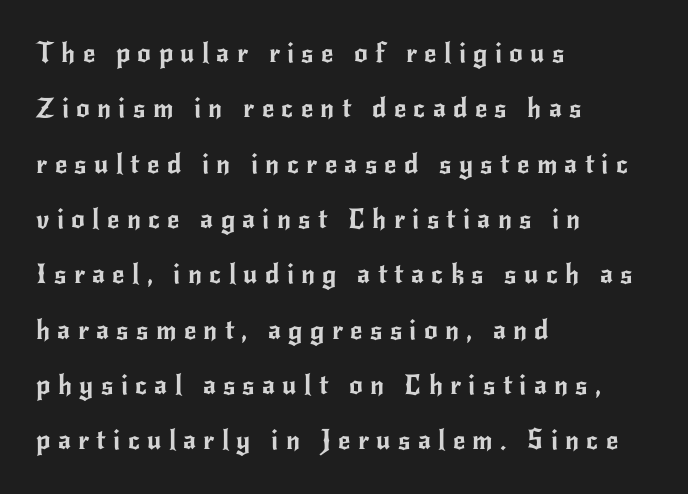
Students, note that the glyphs here are deliberately spaced far apart. Ordinary non-slanted type is in use. A great deal of white space separates one row of letters from the next. Horizontal alignment here is leftward, the default for most running prose. Bare-footed words on every line.
